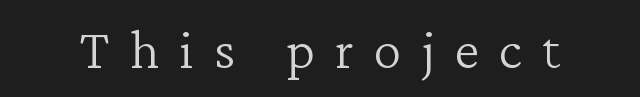
Does extra space separate the letters? Yes, quite a lot of it. In terms of posture, this sample is upright. Descender tails drop into unmarked territory. The face looks like a standard text weight, possibly lighter. Typographically, this falls in the serif category.
